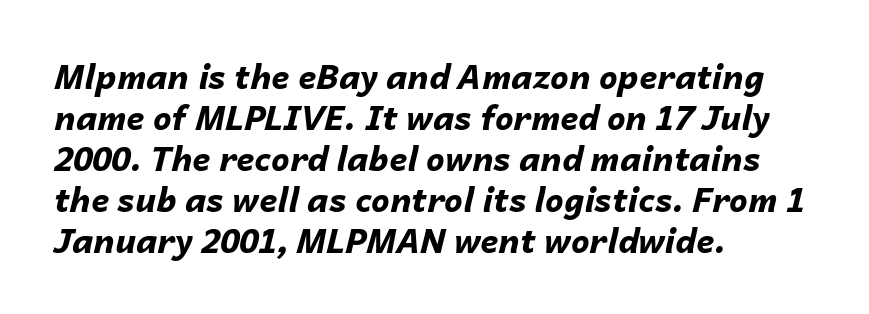
{"italic": "yes", "lean": "right", "slant_degrees": 14, "bold": "yes", "weight": "bold", "width": "normal", "stroke_contrast": "low", "x_height": "medium", "monospaced": "no", "underline": "no", "align": "left", "line_spacing_ratio": 1.24, "letter_spacing": "normal", "letter_spacing_em": 0.0, "glyph_px": 33}
